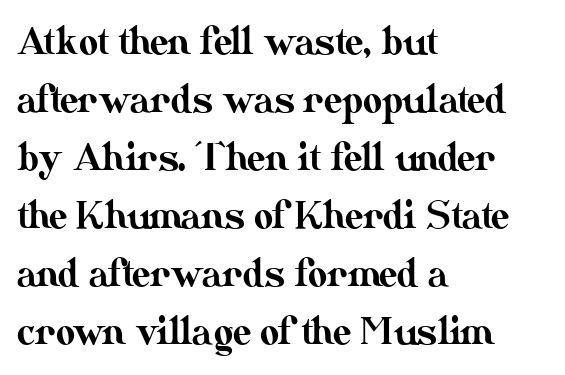
{"italic": "no", "width": "normal", "stroke_contrast": "medium", "x_height": "small", "monospaced": "no", "underline": "no", "align": "left", "line_spacing": "normal", "line_spacing_ratio": 1.57, "letter_spacing": "normal", "letter_spacing_em": 0.0, "glyph_px": 37}
